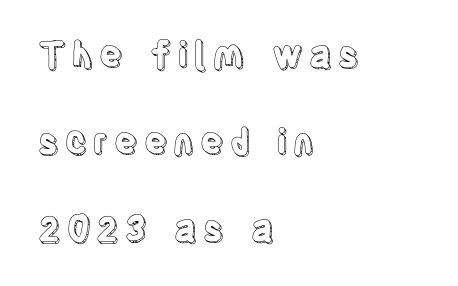
Q: Is the text italic (slanted)? A: No, it is upright.
Q: Is the text underlined? A: No.
Q: How is the paragraph aligned? A: Left-aligned.
Q: Is the spacing between lines tight, normal or loose? A: Loose.
Q: Width (condensed, normal, or wide)? A: Condensed.
Q: x-height? A: Large.
Q: Monospaced? A: No.
